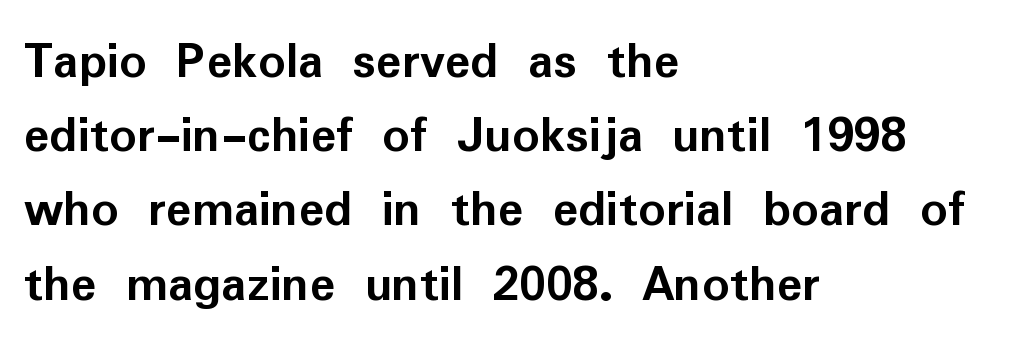
Q: Is the text bold? A: Yes.
Q: Is the text italic (slanted)? A: No, it is upright.
Q: Is the typeface a serif or a sans-serif typeface? A: Sans-serif.
Q: Is the text underlined? A: No.
Q: How is the paragraph aligned? A: Left-aligned.
Q: Is the spacing between letters normal or unusually wide? A: Normal.
Q: Is the spacing between lines tight, normal or loose? A: Normal.
Q: Width (condensed, normal, or wide)? A: Normal.
Q: Stroke contrast? A: Low.
Q: x-height? A: Medium.
Q: Monospaced? A: No.
